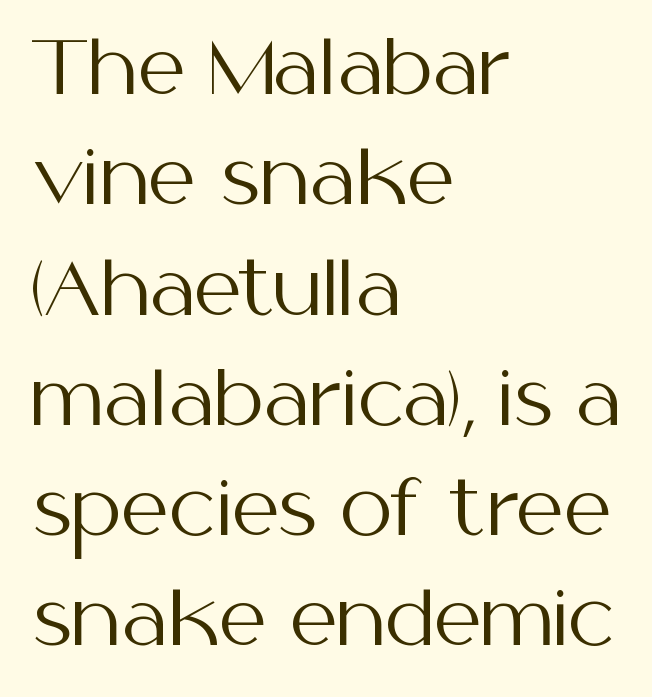
{"serif": "no", "italic": "no", "bold": "no", "weight": "regular", "width": "normal", "stroke_contrast": "medium", "x_height": "medium", "monospaced": "no", "underline": "no", "align": "left", "line_spacing": "normal", "line_spacing_ratio": 1.49, "letter_spacing": "normal", "letter_spacing_em": 0.0, "glyph_px": 74}
